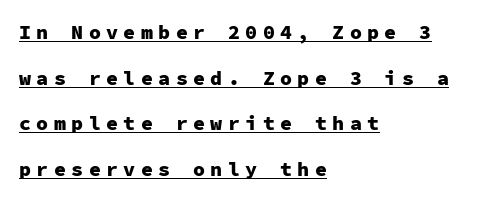
Looks like someone drew a line under every word here. Each new line begins a long way beneath the previous one. Glyph-to-glyph distance is far greater than everyday printed text. Look at the stroke-to-counter ratio: heavy, a bold.
